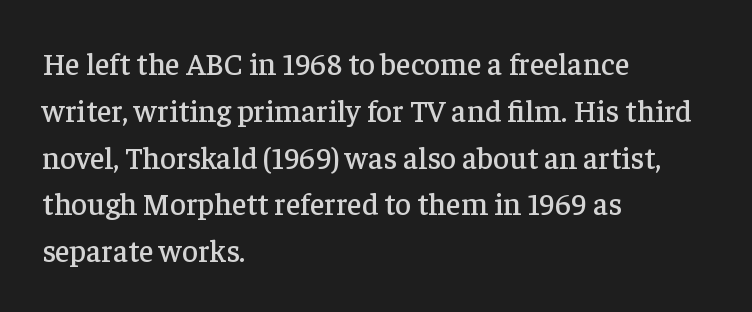
Q: Is the text italic (slanted)? A: No, it is upright.
Q: Is the typeface a serif or a sans-serif typeface? A: Serif.
Q: Is the text underlined? A: No.
Q: How is the paragraph aligned? A: Left-aligned.
Q: Is the spacing between letters normal or unusually wide? A: Normal.
Q: Is the spacing between lines tight, normal or loose? A: Normal.
Q: Width (condensed, normal, or wide)? A: Normal.
Q: Stroke contrast? A: Low.
Q: x-height? A: Medium.
Q: Monospaced? A: No.
